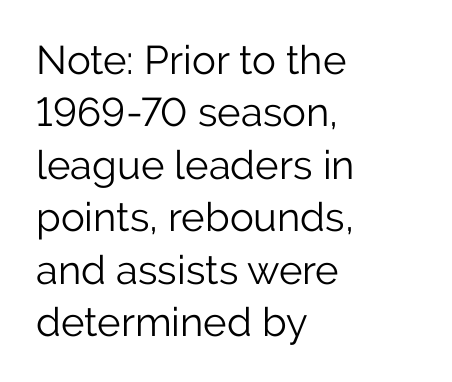
Is the block centered? No — it sits flush against the left margin. Varying glyph widths throughout — classic text-font behaviour. Counters stay open thanks to moderate or lighter strokes. Regular leading. No extra tracking has been applied to these lines.
